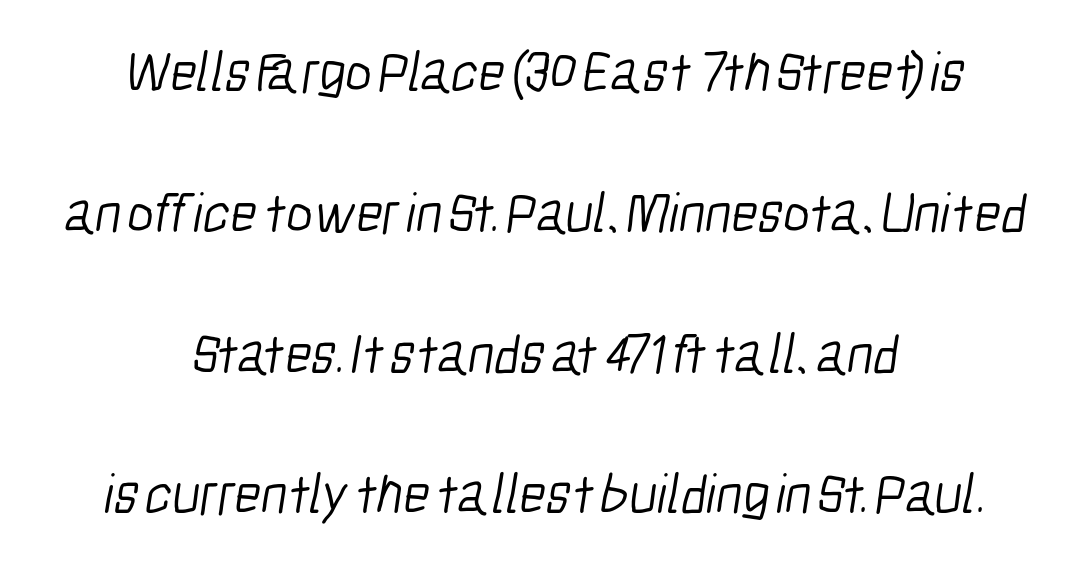
{"serif": "no", "bold": "no", "weight": "light", "width": "condensed", "stroke_contrast": "low", "x_height": "medium", "monospaced": "no", "underline": "no", "align": "center", "line_spacing": "loose", "line_spacing_ratio": 2.47, "letter_spacing": "normal", "letter_spacing_em": 0.0, "glyph_px": 57}
